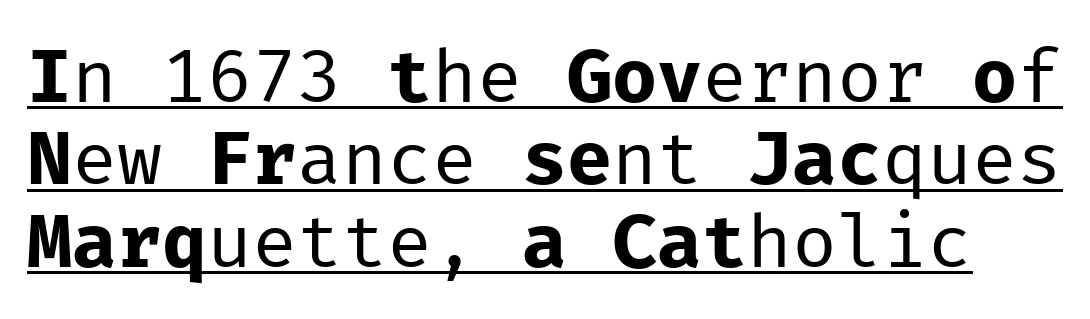
{"serif": "no", "italic": "no", "bold": "no", "weight": "regular", "width": "normal", "stroke_contrast": "low", "x_height": "medium", "monospaced": "yes", "underline": "yes", "line_spacing": "tight", "line_spacing_ratio": 1.1, "letter_spacing": "normal", "letter_spacing_em": 0.0, "glyph_px": 75}
